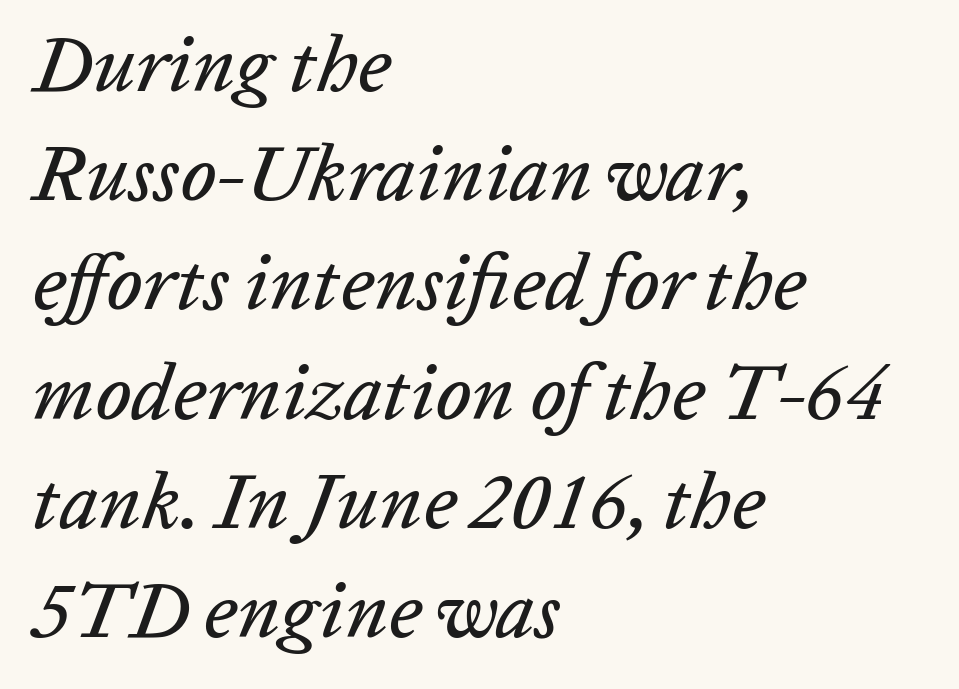
The image shows 78 px text type, italic (leaning right); set left-aligned, normal line spacing (1.4x), normal letter spacing, not underlined; low stroke contrast and a medium x-height.
